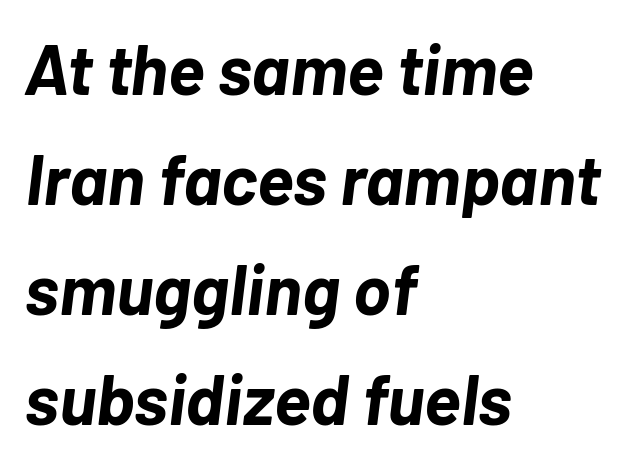
Q: Is the text bold? A: Yes.
Q: Is the text italic (slanted)? A: Yes, it leans right by about 7 degrees.
Q: Is the text underlined? A: No.
Q: How is the paragraph aligned? A: Left-aligned.
Q: Is the spacing between letters normal or unusually wide? A: Normal.
Q: Is the spacing between lines tight, normal or loose? A: Normal.
Q: Width (condensed, normal, or wide)? A: Normal.
Q: Stroke contrast? A: Low.
Q: x-height? A: Medium.
Q: Monospaced? A: No.
